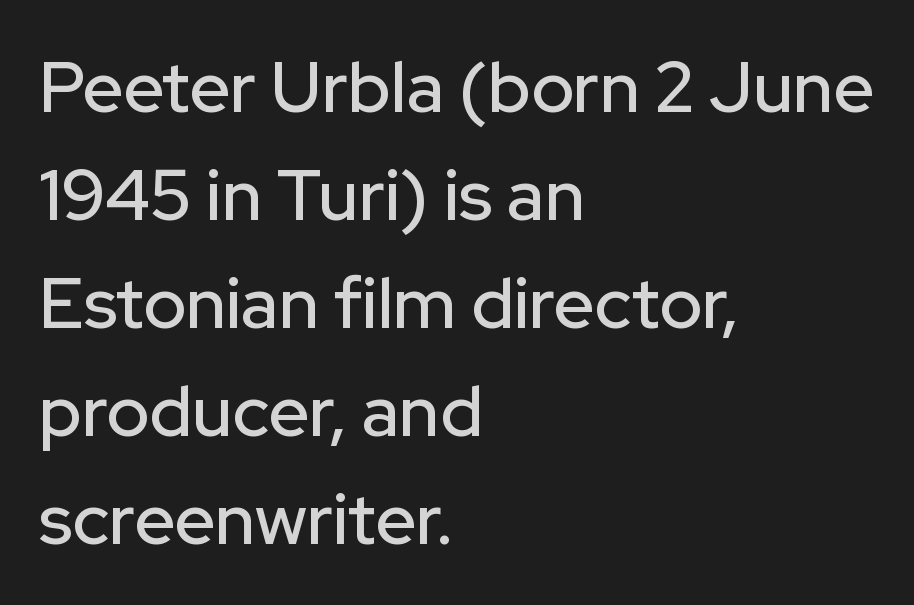
Ascenders rise straight up at ninety degrees. The baseline area is clear. The lines sit at an ordinary, default distance from one another. Proportional: the letters do not fall into vertical columns. Examine the stroke ends and you'll find no serifs. Short and long lines alike share a common starting point at left.
